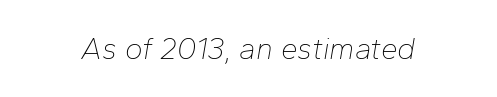
{"italic": "yes", "lean": "right", "slant_degrees": 10, "bold": "no", "weight": "thin", "width": "normal", "stroke_contrast": "low", "x_height": "medium", "monospaced": "no", "underline": "no", "letter_spacing": "normal", "letter_spacing_em": 0.0, "glyph_px": 30}
